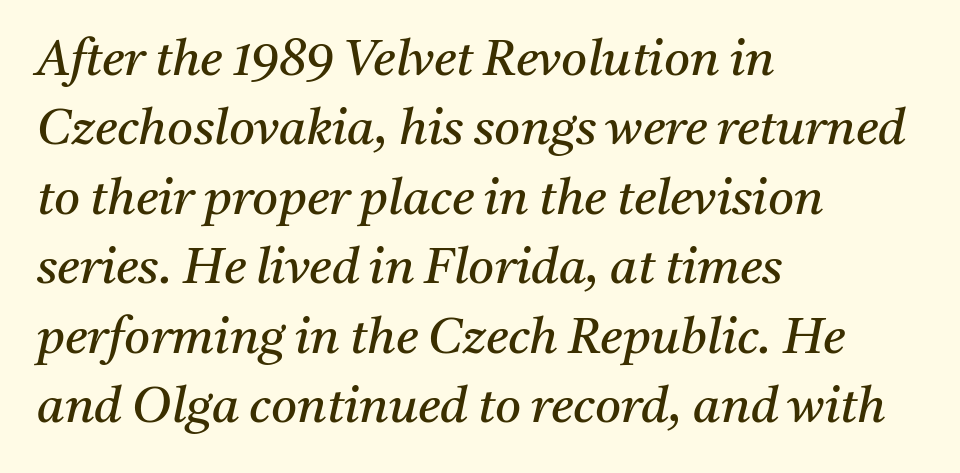
No extra ink here — the face is not bold. Each new line begins a customary step beneath the previous one. Each line starts at the same left margin while the right side varies. Type without underlining.
